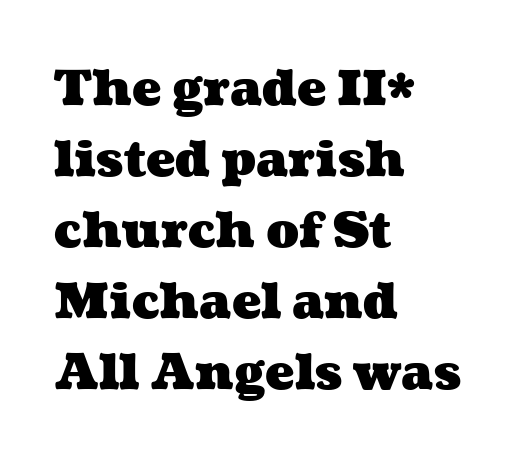
These lines carry a lot of weight — the face is fully bold. Short and long lines alike share a common starting point at left. The leading is moderate, giving the passage an even texture. Spacing verdict: proportional, widths tailored to each character. Students, note that the glyphs here touch the page at normal intervals.
